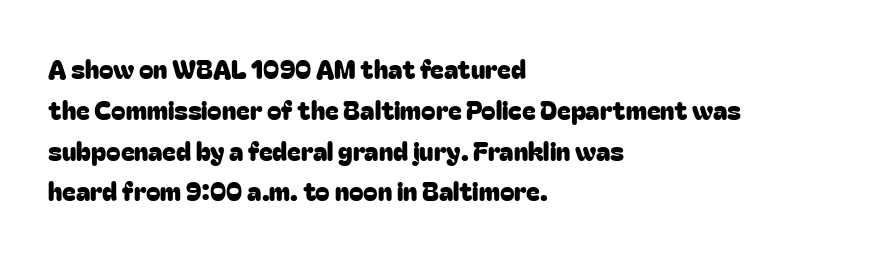
The image shows 26 px text type, upright; set left-aligned, normal line spacing (1.57x), normal letter spacing, not underlined.
